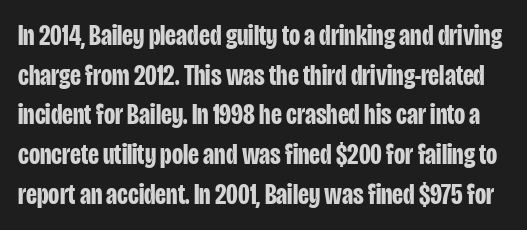
Q: Is the text bold? A: Yes.
Q: Is the text italic (slanted)? A: No, it is upright.
Q: Is the typeface a serif or a sans-serif typeface? A: Sans-serif.
Q: Is the text underlined? A: No.
Q: Is the spacing between letters normal or unusually wide? A: Normal.
Q: Is the spacing between lines tight, normal or loose? A: Normal.
Q: Width (condensed, normal, or wide)? A: Condensed.
Q: Stroke contrast? A: Low.
Q: x-height? A: Large.
Q: Monospaced? A: No.
